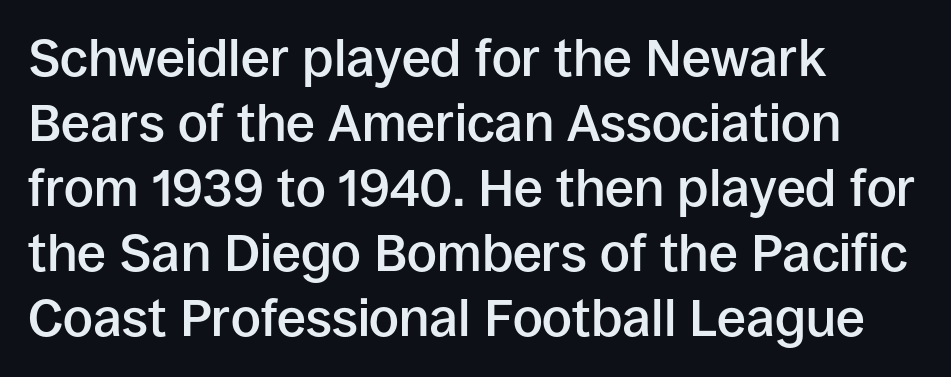
Q: Is the text bold? A: Semi-bold.
Q: Is the text italic (slanted)? A: No, it is upright.
Q: Is the typeface a serif or a sans-serif typeface? A: Sans-serif.
Q: Is the text underlined? A: No.
Q: How is the paragraph aligned? A: Left-aligned.
Q: Is the spacing between letters normal or unusually wide? A: Normal.
Q: Is the spacing between lines tight, normal or loose? A: Normal.
Q: Width (condensed, normal, or wide)? A: Normal.
Q: Stroke contrast? A: Low.
Q: x-height? A: Large.
Q: Monospaced? A: No.
